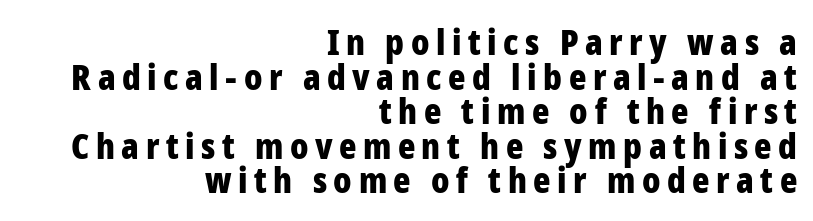
The image shows 36 px bold, condensed sans-serif type, upright; set right-aligned, tight line spacing (0.96x), not underlined; low stroke contrast and a medium x-height.
